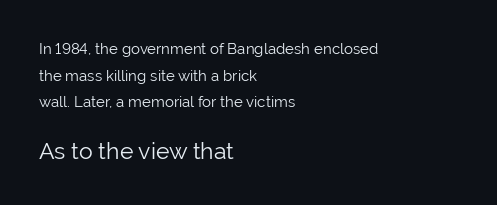
Q: Is the text bold? A: No.
Q: Is the text italic (slanted)? A: No, it is upright.
Q: Is the text underlined? A: No.
Q: How is the paragraph aligned? A: Left-aligned.
Q: Is the spacing between letters normal or unusually wide? A: Normal.
Q: Which block of text is set in a larger size, the first (top) or the second (bottom)? A: The second (bottom) one.
